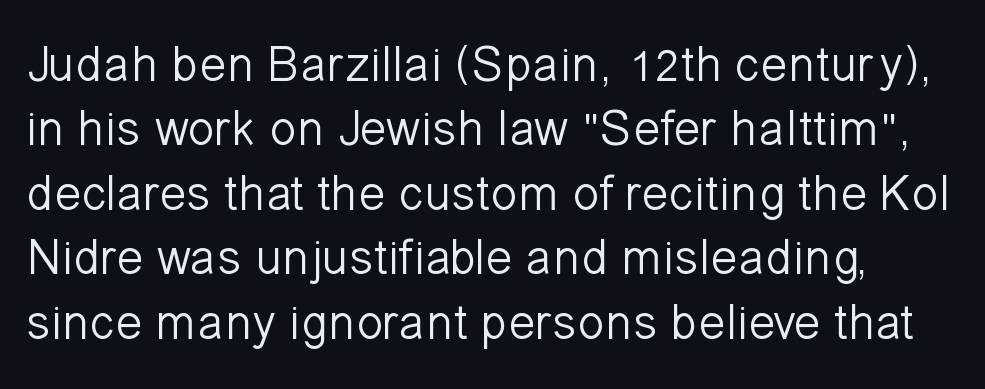
{"serif": "no", "italic": "no", "bold": "no", "weight": "light", "width": "normal", "stroke_contrast": "low", "x_height": "medium", "monospaced": "no", "underline": "no", "line_spacing": "normal", "line_spacing_ratio": 1.29, "letter_spacing": "normal", "letter_spacing_em": 0.0, "glyph_px": 50}
